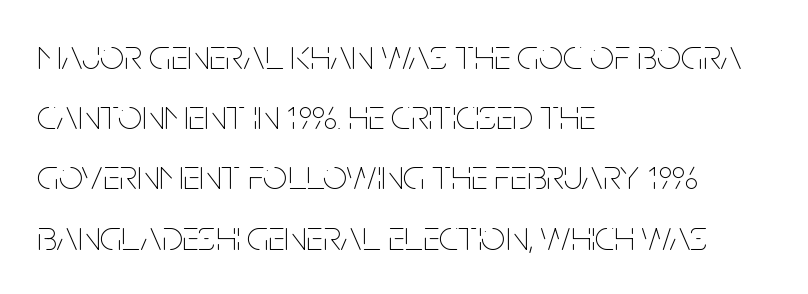
Q: Is the text bold? A: No.
Q: Is the text italic (slanted)? A: No, it is upright.
Q: Is the text underlined? A: No.
Q: How is the paragraph aligned? A: Left-aligned.
Q: Is the spacing between letters normal or unusually wide? A: Normal.
Q: Is the spacing between lines tight, normal or loose? A: Normal.
Q: Width (condensed, normal, or wide)? A: Condensed.
Q: Stroke contrast? A: Low.
Q: x-height? A: Large.
Q: Monospaced? A: No.
